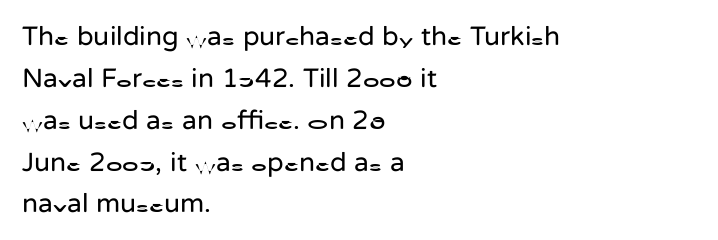
{"italic": "no", "bold": "no", "underline": "no", "align": "left", "line_spacing": "normal", "line_spacing_ratio": 1.55, "letter_spacing": "normal", "letter_spacing_em": 0.0, "glyph_px": 27}
